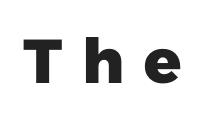
The image shows 62 px heavy sans-serif type; set unusually wide letter spacing (+0.29 em), not underlined; low stroke contrast and a medium x-height.
